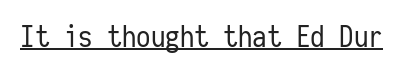
The image shows 29 px regular-weight, condensed sans-serif type, upright, monospaced; set normal letter spacing, underlined; low stroke contrast and a medium x-height.
